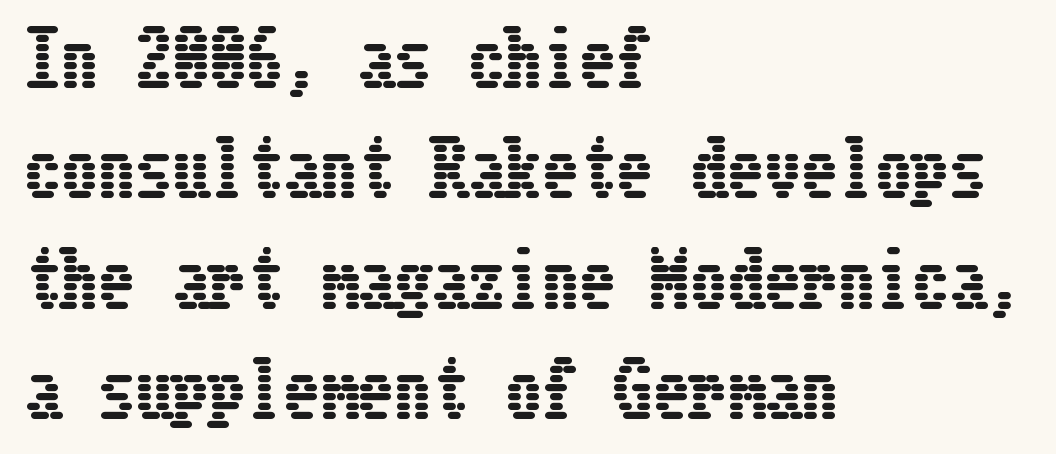
The rag falls on the right side of this text block. Posture: upright roman. The vertical gap from one line to the next is medium. You could call the tracking neutral — neither tight nor loose. Decoration check: the copy has no underline.
